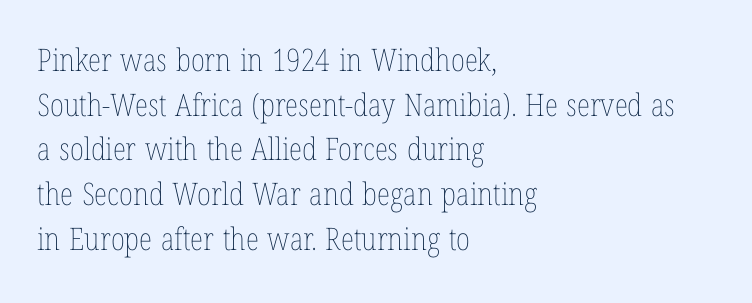
The image shows 31 px thin, condensed type, upright; set left-aligned, normal line spacing (1.44x), normal letter spacing, not underlined; low stroke contrast and a medium x-height.
